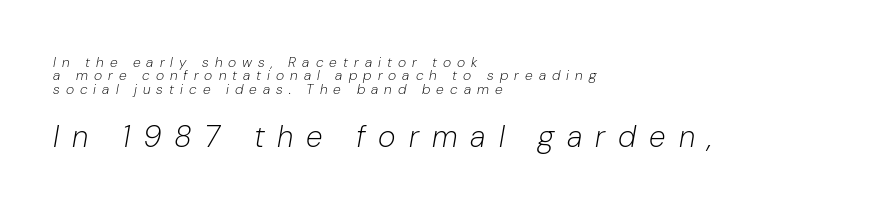
{"italic": "yes", "lean": "right", "slant_degrees": 10, "bold": "no", "weight": "light", "width": "normal", "stroke_contrast": "low", "x_height": "medium", "monospaced": "no", "underline": "no", "align": "left", "line_spacing": "tight", "line_spacing_ratio": 0.95, "letter_spacing": "wide", "letter_spacing_em": 0.43, "larger_block": "second", "size_ratio": 2.14, "glyph_px": 30}
